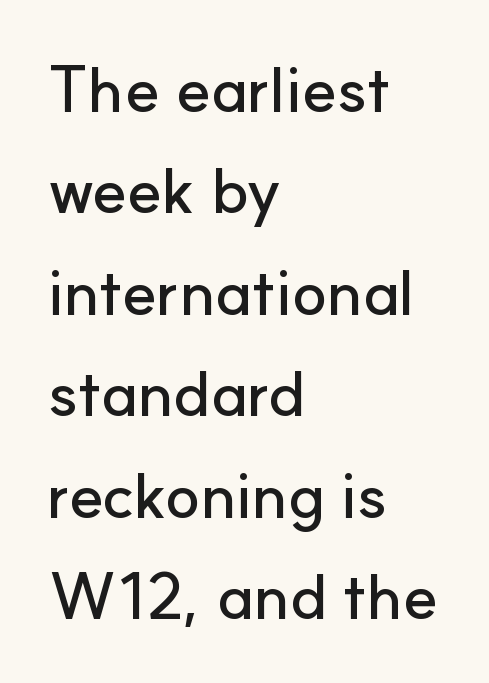
{"serif": "no", "italic": "no", "width": "normal", "stroke_contrast": "low", "x_height": "small", "monospaced": "no", "underline": "no", "align": "left", "line_spacing": "normal", "line_spacing_ratio": 1.56, "letter_spacing": "normal", "letter_spacing_em": 0.0, "glyph_px": 65}
